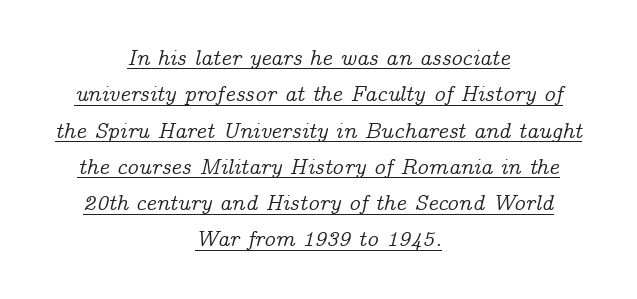
The image shows 22 px text type, italic (leaning right); set centered, normal line spacing (1.65x), normal letter spacing, underlined.
